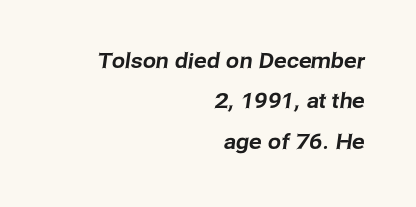
The image shows 21 px text type; set right-aligned, loose line spacing (1.92x), normal letter spacing, not underlined.
